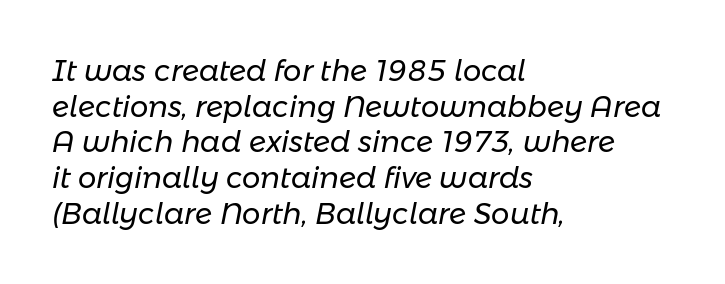
The image shows 29 px regular-weight type, italic (leaning right); set left-aligned, line spacing 1.23x, normal letter spacing, not underlined; low stroke contrast and a medium x-height.
